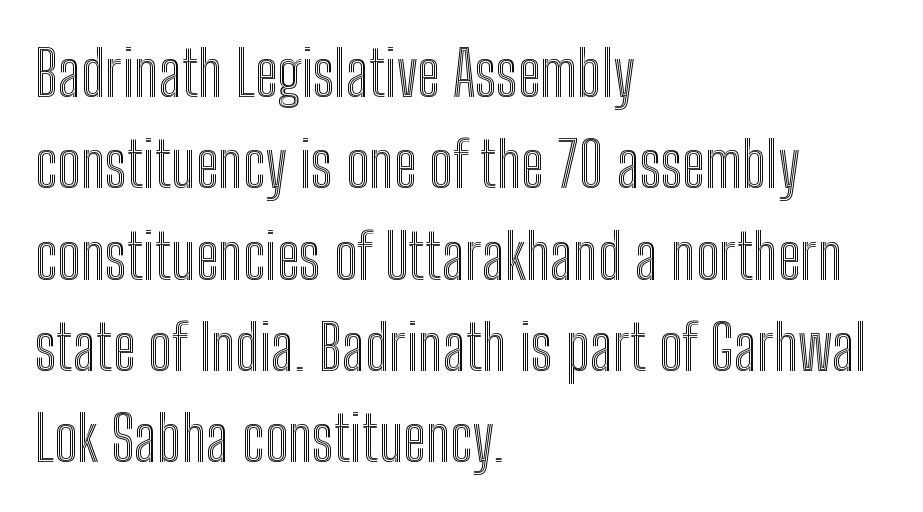
{"italic": "no", "width": "condensed", "x_height": "medium", "monospaced": "no", "underline": "no", "align": "left", "line_spacing": "normal", "line_spacing_ratio": 1.45, "letter_spacing": "normal", "letter_spacing_em": 0.0, "glyph_px": 63}
